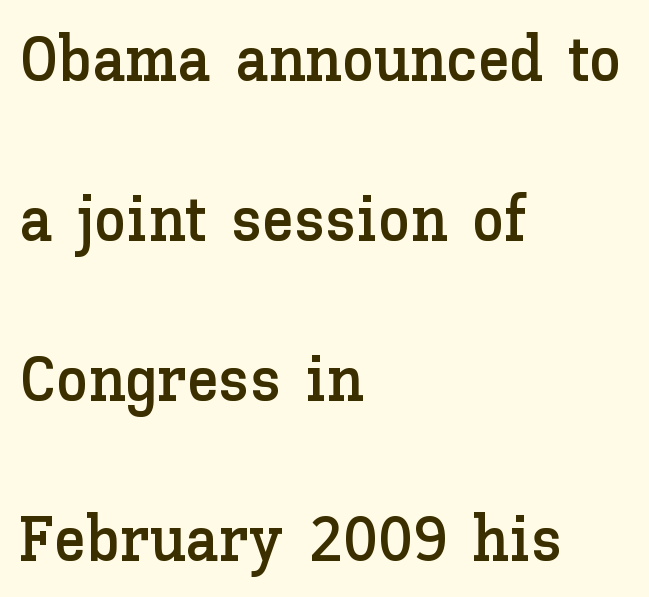
The face used here is rendered with its standard letterfit. Line spacing here is loose. The space directly below the letters is spotless. Ordinary non-slanted type is in use.
